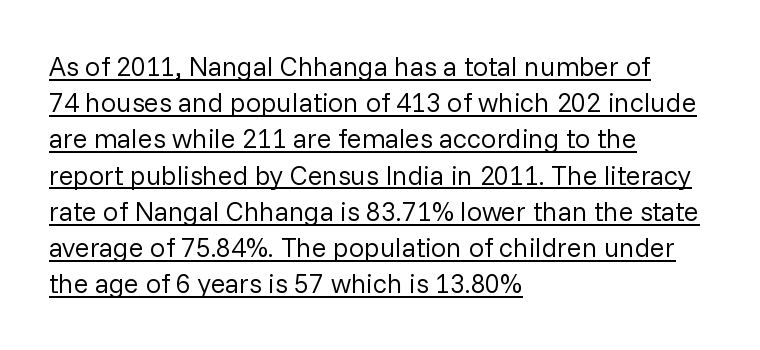
The image shows 27 px text type, upright; set left-aligned, normal line spacing (1.34x), normal letter spacing, underlined.
